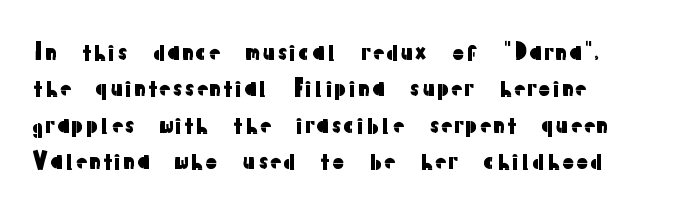
Style check: upright. Honestly, the letter spacing is just normal — you wouldn't notice it. Short and long lines alike share a common starting point at left. Any mark beneath the type? The region is blank. Interline gaps are of average width in this sample.
